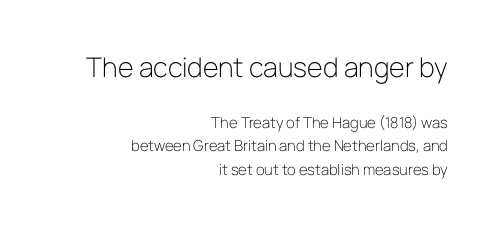
Q: Is the text bold? A: No.
Q: Is the text italic (slanted)? A: No, it is upright.
Q: Is the text underlined? A: No.
Q: How is the paragraph aligned? A: Right-aligned.
Q: Is the spacing between letters normal or unusually wide? A: Normal.
Q: Is the spacing between lines tight, normal or loose? A: Normal.
Q: Which block of text is set in a larger size, the first (top) or the second (bottom)? A: The first (top) one.
